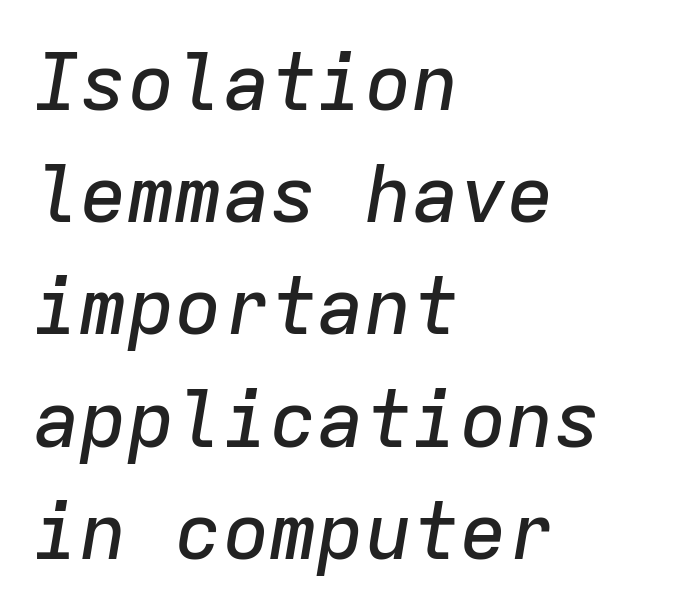
The horizontal fit of the characters is conventional and even. The face used here is monospaced, like something from a code editor. How would I describe the line gaps? Plain and ordinary. In CSS terms this would be text-align: left. Style check: oblique. Letters rest on an invisible, unmarked baseline.
